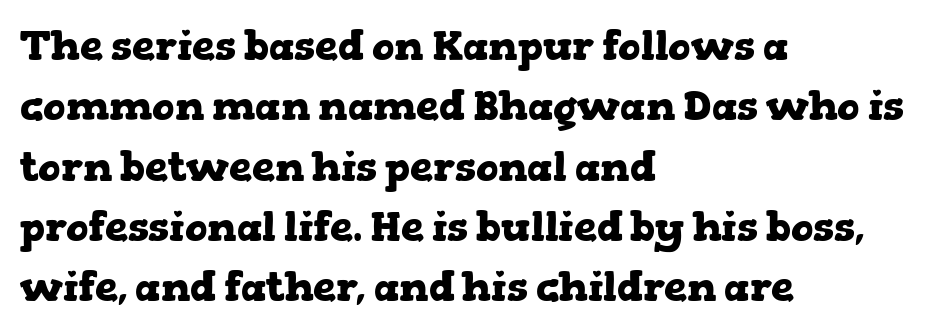
{"serif": "yes", "italic": "no", "bold": "yes", "weight": "heavy", "width": "wide", "stroke_contrast": "low", "x_height": "medium", "monospaced": "no", "underline": "no", "align": "left", "line_spacing": "normal", "line_spacing_ratio": 1.47, "letter_spacing": "normal", "letter_spacing_em": 0.0, "glyph_px": 41}
